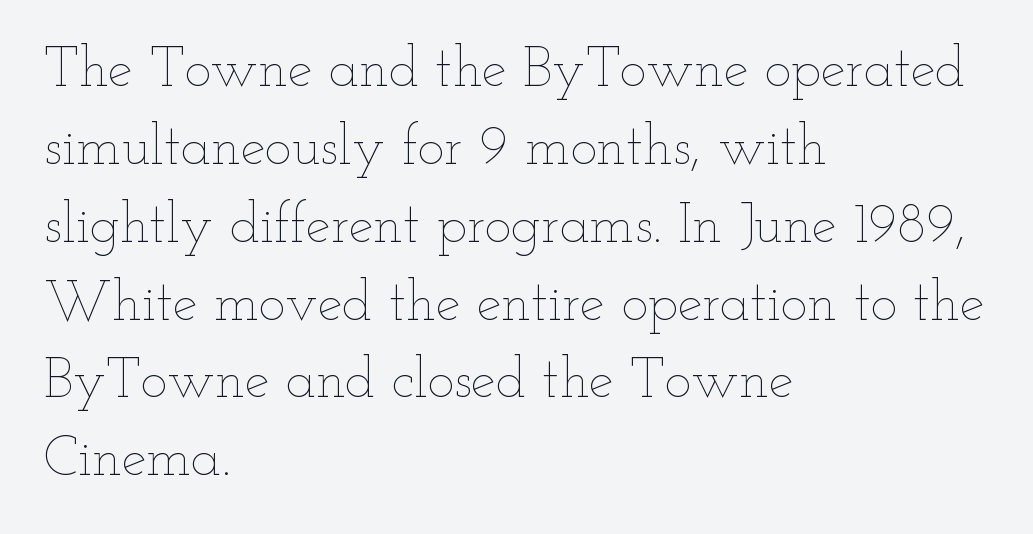
{"italic": "no", "bold": "no", "weight": "thin", "width": "wide", "stroke_contrast": "low", "x_height": "small", "monospaced": "no", "underline": "no", "align": "left", "line_spacing": "normal", "line_spacing_ratio": 1.39, "letter_spacing": "normal", "letter_spacing_em": 0.0, "glyph_px": 56}
